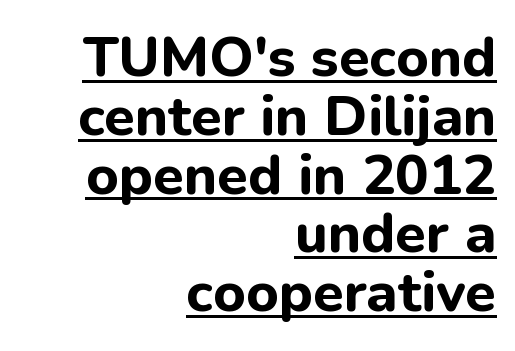
Q: Is the text bold? A: Yes.
Q: Is the text italic (slanted)? A: No, it is upright.
Q: Is the typeface a serif or a sans-serif typeface? A: Sans-serif.
Q: Is the text underlined? A: Yes.
Q: How is the paragraph aligned? A: Right-aligned.
Q: Is the spacing between letters normal or unusually wide? A: Normal.
Q: Is the spacing between lines tight, normal or loose? A: Tight.
Q: Width (condensed, normal, or wide)? A: Normal.
Q: Stroke contrast? A: Low.
Q: x-height? A: Medium.
Q: Monospaced? A: No.
